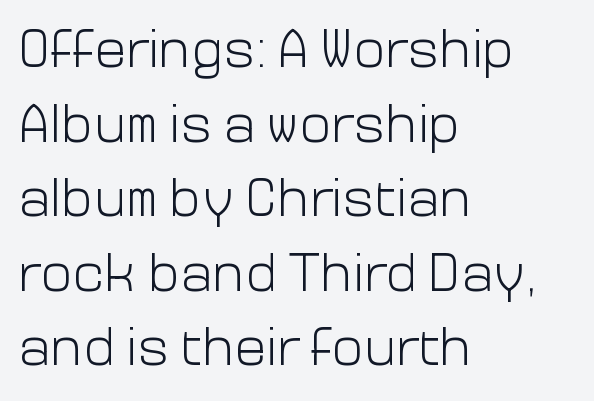
Q: Is the text bold? A: No.
Q: Is the text italic (slanted)? A: No, it is upright.
Q: Is the typeface a serif or a sans-serif typeface? A: Sans-serif.
Q: Is the text underlined? A: No.
Q: How is the paragraph aligned? A: Left-aligned.
Q: Is the spacing between letters normal or unusually wide? A: Normal.
Q: Is the spacing between lines tight, normal or loose? A: Normal.
Q: Width (condensed, normal, or wide)? A: Normal.
Q: Stroke contrast? A: Low.
Q: x-height? A: Medium.
Q: Monospaced? A: No.
